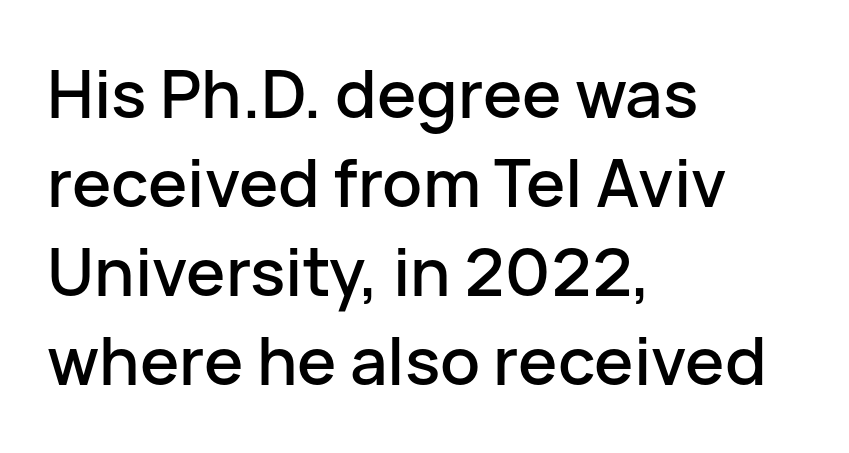
{"serif": "no", "italic": "no", "width": "normal", "stroke_contrast": "low", "x_height": "medium", "monospaced": "no", "underline": "no", "align": "left", "line_spacing": "normal", "line_spacing_ratio": 1.35, "letter_spacing": "normal", "letter_spacing_em": 0.0, "glyph_px": 66}
